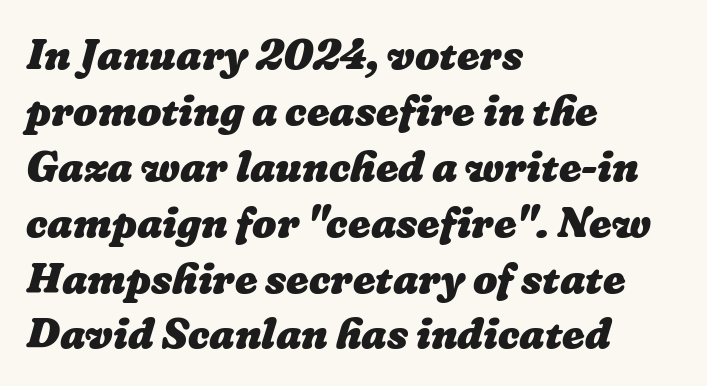
This sample keeps an unexceptional amount of space between lines. Check under the words: just untouched page. Which margin do the lines hug? The left one — the right edge is uneven. The passage shown has conventional tracking throughout.
